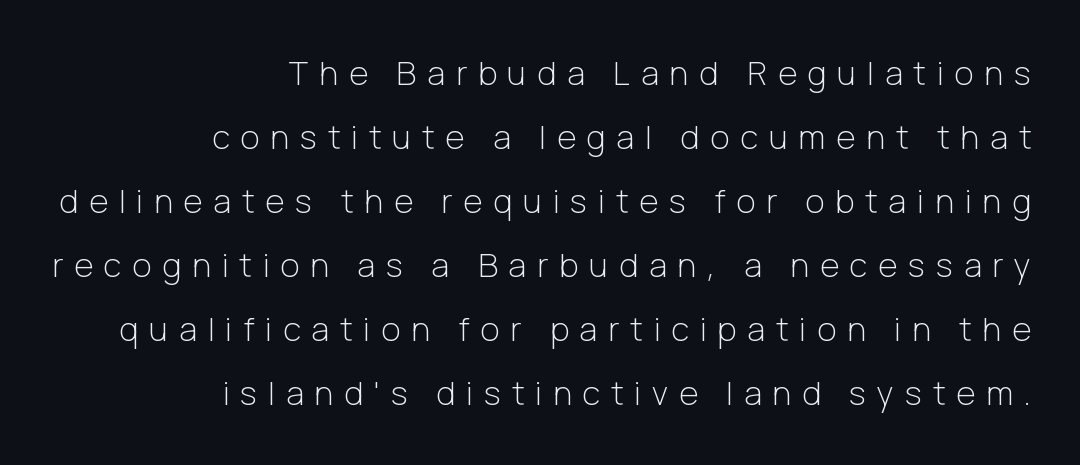
Q: Is the text bold? A: No.
Q: Is the text italic (slanted)? A: No, it is upright.
Q: Is the typeface a serif or a sans-serif typeface? A: Sans-serif.
Q: Is the text underlined? A: No.
Q: How is the paragraph aligned? A: Right-aligned.
Q: Is the spacing between letters normal or unusually wide? A: Unusually wide.
Q: Is the spacing between lines tight, normal or loose? A: Loose.
Q: Width (condensed, normal, or wide)? A: Normal.
Q: Stroke contrast? A: Low.
Q: x-height? A: Medium.
Q: Monospaced? A: No.
